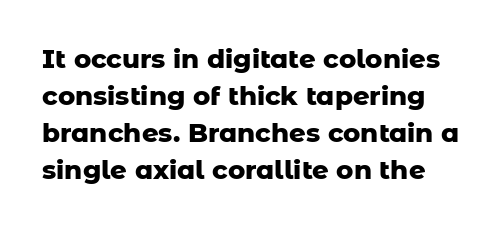
{"italic": "no", "bold": "yes", "underline": "no", "line_spacing": "normal", "line_spacing_ratio": 1.42, "letter_spacing": "normal", "letter_spacing_em": 0.0, "glyph_px": 26}
